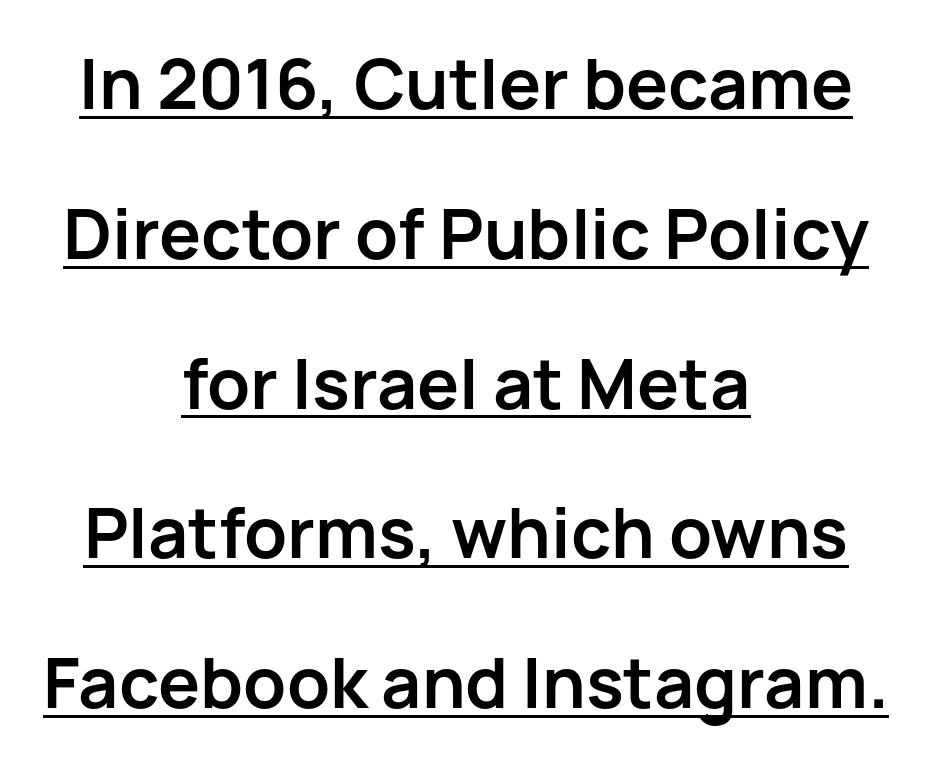
Q: Is the text bold? A: Yes.
Q: Is the text italic (slanted)? A: No, it is upright.
Q: Is the typeface a serif or a sans-serif typeface? A: Sans-serif.
Q: Is the text underlined? A: Yes.
Q: How is the paragraph aligned? A: Centered.
Q: Is the spacing between letters normal or unusually wide? A: Normal.
Q: Is the spacing between lines tight, normal or loose? A: Loose.
Q: Width (condensed, normal, or wide)? A: Normal.
Q: Stroke contrast? A: Low.
Q: x-height? A: Medium.
Q: Monospaced? A: No.
